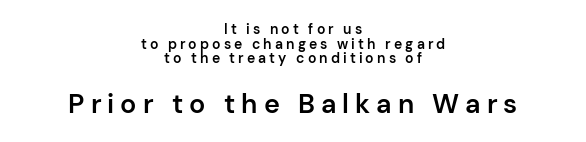
The image shows 27 px text type, upright; set centered, tight line spacing (1.05x), unusually wide letter spacing (+0.22 em), not underlined; the second (bottom) block is 1.93x larger.
